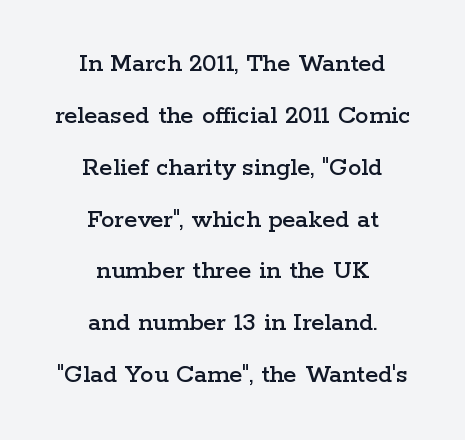
Q: Is the text italic (slanted)? A: No, it is upright.
Q: Is the text underlined? A: No.
Q: How is the paragraph aligned? A: Centered.
Q: Is the spacing between letters normal or unusually wide? A: Normal.
Q: Is the spacing between lines tight, normal or loose? A: Loose.
